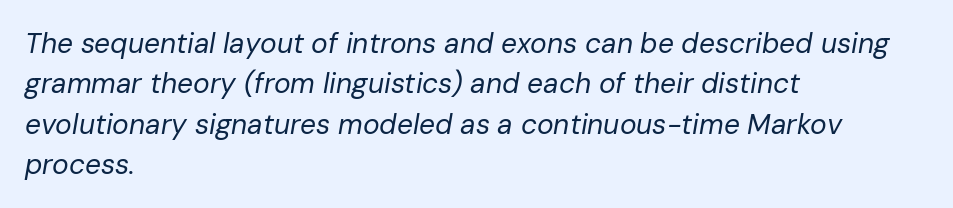
{"italic": "yes", "lean": "right", "slant_degrees": 10, "bold": "no", "weight": "regular", "width": "normal", "stroke_contrast": "low", "x_height": "medium", "monospaced": "no", "underline": "no", "align": "left", "line_spacing": "normal", "line_spacing_ratio": 1.44, "letter_spacing": "normal", "letter_spacing_em": 0.0, "glyph_px": 28}
